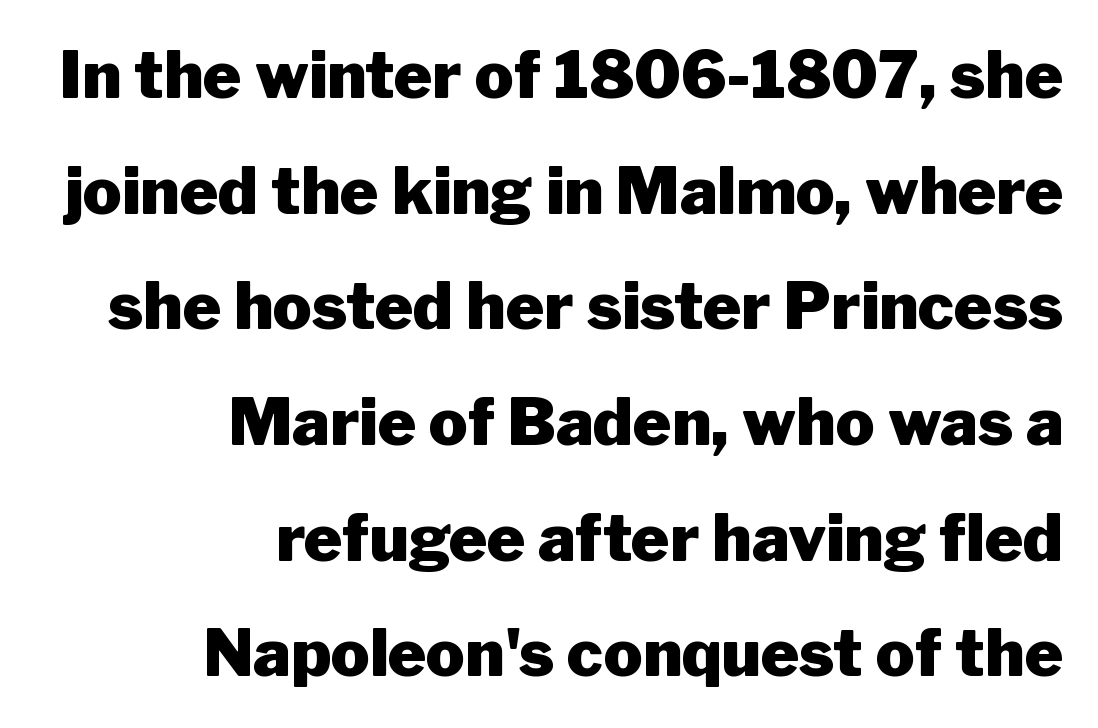
The rendering uses natural spacing where letterforms have individual widths. Descenders are the only things crossing below the line. No feet cap the strokes, marking this as sans-serif type. Typesetter's note: full bold, strokes at maximum text heaviness.
